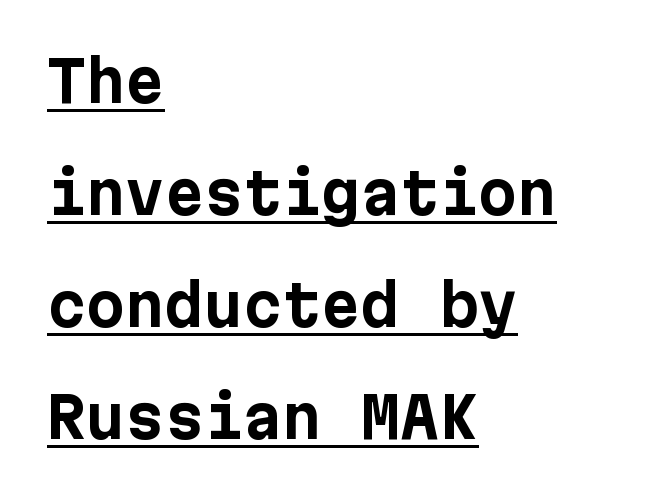
The image shows 56 px bold sans-serif type, upright; set left-aligned, loose line spacing (2.0x), normal letter spacing, underlined; low stroke contrast and a medium x-height.
